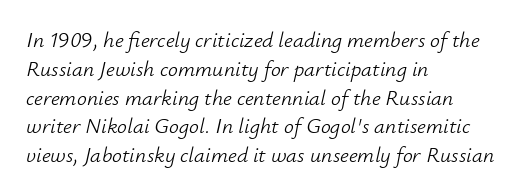
{"italic": "yes", "lean": "right", "slant_degrees": 12, "bold": "no", "underline": "no", "align": "left", "line_spacing": "normal", "line_spacing_ratio": 1.31, "letter_spacing": "normal", "letter_spacing_em": 0.0, "glyph_px": 22}
